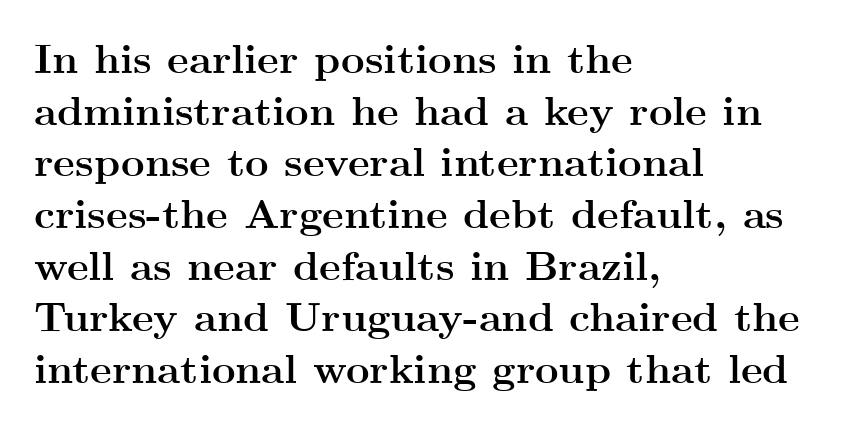
Q: Is the text bold? A: Yes.
Q: Is the text italic (slanted)? A: No, it is upright.
Q: Is the typeface a serif or a sans-serif typeface? A: Serif.
Q: Is the text underlined? A: No.
Q: How is the paragraph aligned? A: Left-aligned.
Q: Is the spacing between letters normal or unusually wide? A: Normal.
Q: Is the spacing between lines tight, normal or loose? A: Normal.
Q: Width (condensed, normal, or wide)? A: Wide.
Q: Stroke contrast? A: Medium.
Q: x-height? A: Small.
Q: Monospaced? A: No.
